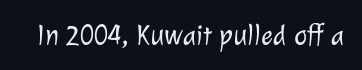
Q: Is the text bold? A: No.
Q: Is the typeface a serif or a sans-serif typeface? A: Sans-serif.
Q: Is the text underlined? A: No.
Q: Is the spacing between letters normal or unusually wide? A: Normal.
Q: Width (condensed, normal, or wide)? A: Normal.
Q: Stroke contrast? A: Low.
Q: x-height? A: Medium.
Q: Monospaced? A: No.
